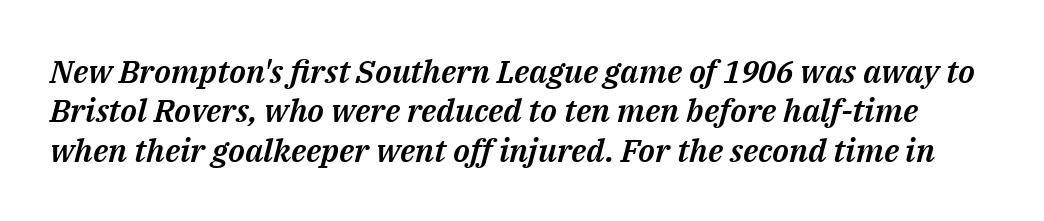
{"italic": "yes", "lean": "right", "slant_degrees": 14, "width": "normal", "stroke_contrast": "medium", "x_height": "medium", "monospaced": "no", "underline": "no", "line_spacing_ratio": 1.23, "letter_spacing": "normal", "letter_spacing_em": 0.0, "glyph_px": 32}
